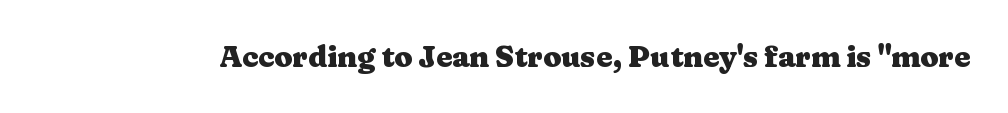
The letters stand straight up with perfectly vertical stems. Bare-footed words on every line. You can tell from the footed stems that serif type was used. Think of a printed novel: that variable character pitch is what you see here.
